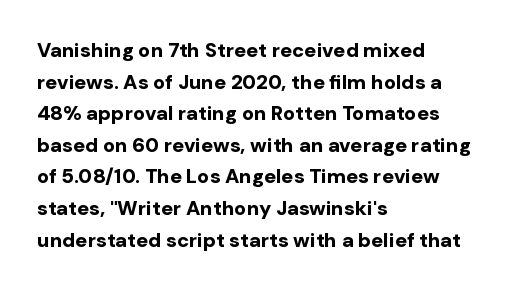
Q: Is the text bold? A: Yes.
Q: Is the text italic (slanted)? A: No, it is upright.
Q: Is the text underlined? A: No.
Q: How is the paragraph aligned? A: Left-aligned.
Q: Is the spacing between letters normal or unusually wide? A: Normal.
Q: Is the spacing between lines tight, normal or loose? A: Normal.
